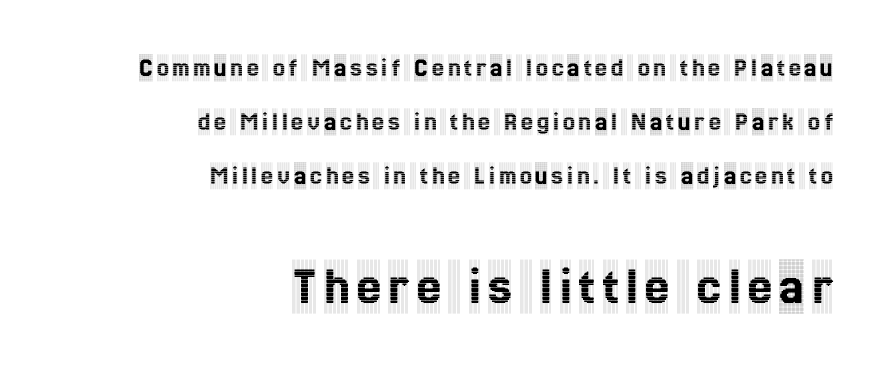
{"serif": "yes", "italic": "no", "width": "condensed", "x_height": "large", "monospaced": "no", "underline": "no", "align": "right", "line_spacing": "loose", "line_spacing_ratio": 2.0, "larger_block": "second", "size_ratio": 2.0, "glyph_px": 54}
